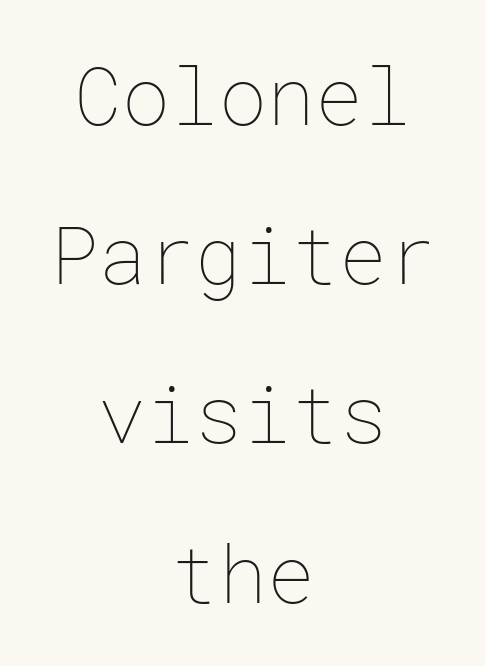
Q: Is the text bold? A: No.
Q: Is the text italic (slanted)? A: No, it is upright.
Q: Is the text underlined? A: No.
Q: How is the paragraph aligned? A: Centered.
Q: Is the spacing between letters normal or unusually wide? A: Normal.
Q: Is the spacing between lines tight, normal or loose? A: Loose.
Q: Width (condensed, normal, or wide)? A: Normal.
Q: Stroke contrast? A: Low.
Q: x-height? A: Medium.
